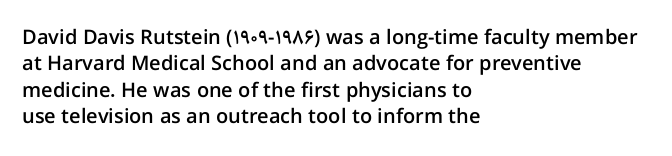
{"italic": "no", "bold": "semi", "underline": "no", "align": "left", "line_spacing": "normal", "line_spacing_ratio": 1.32, "letter_spacing": "normal", "letter_spacing_em": 0.0, "glyph_px": 20}
